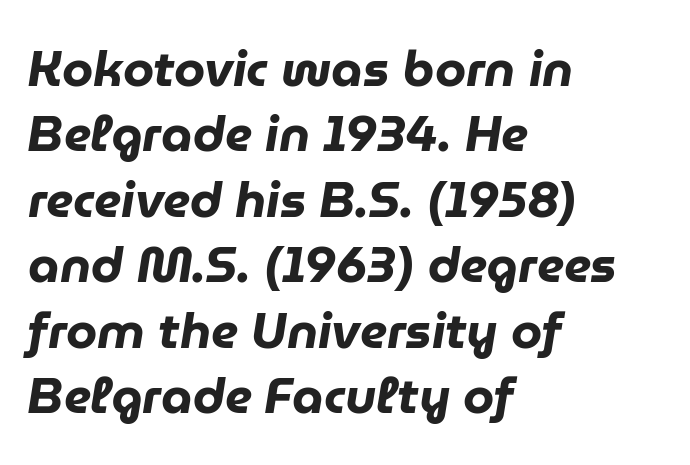
The image shows 50 px heavy type, italic (leaning right); set left-aligned, normal line spacing (1.31x), normal letter spacing, not underlined; low stroke contrast and a medium x-height.
